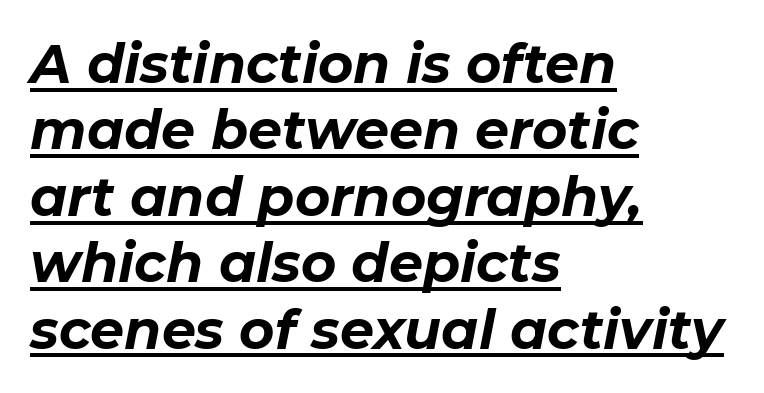
{"italic": "yes", "lean": "right", "slant_degrees": 11, "bold": "yes", "weight": "bold", "width": "normal", "stroke_contrast": "low", "x_height": "medium", "monospaced": "no", "underline": "yes", "align": "left", "line_spacing_ratio": 1.23, "letter_spacing": "normal", "letter_spacing_em": 0.0, "glyph_px": 54}
